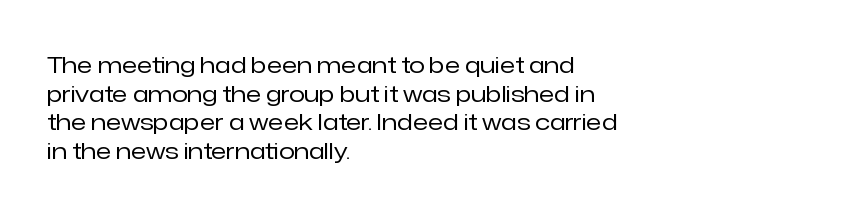
{"italic": "no", "bold": "no", "underline": "no", "align": "left", "line_spacing": "normal", "line_spacing_ratio": 1.25, "letter_spacing": "normal", "letter_spacing_em": 0.0, "glyph_px": 23}
